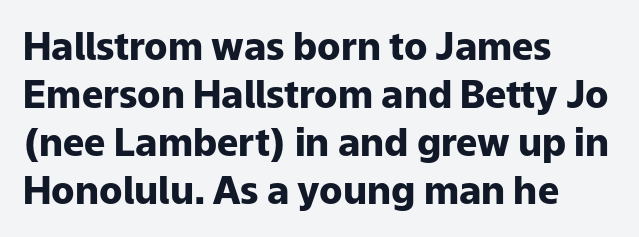
Looks like regular typesetting: each glyph gets only the width it needs. Letterform terminals end flat and unadorned throughout the passage. This sample uses an upright cut, with every glyph sitting square on the baseline. The glyphs are unaccompanied by any horizontal stroke below them.
